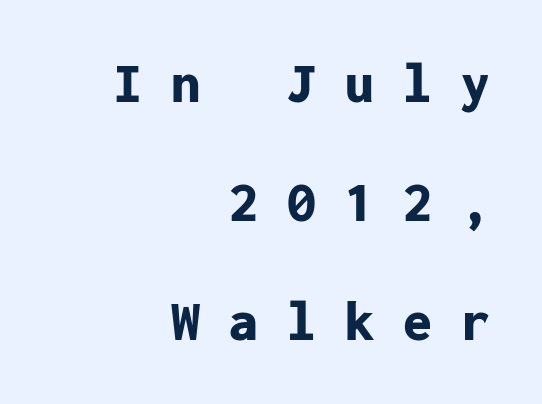
Q: Is the text bold? A: Yes.
Q: Is the text italic (slanted)? A: No, it is upright.
Q: Is the typeface a serif or a sans-serif typeface? A: Sans-serif.
Q: Is the text underlined? A: No.
Q: How is the paragraph aligned? A: Right-aligned.
Q: Is the spacing between letters normal or unusually wide? A: Unusually wide.
Q: Is the spacing between lines tight, normal or loose? A: Loose.
Q: Width (condensed, normal, or wide)? A: Normal.
Q: Stroke contrast? A: Low.
Q: x-height? A: Medium.
Q: Monospaced? A: Yes.
